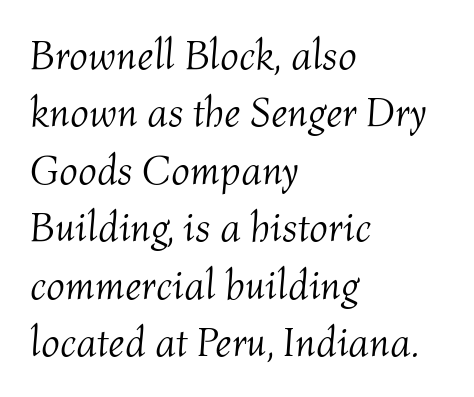
{"italic": "yes", "lean": "right", "slant_degrees": 4, "bold": "no", "weight": "light", "width": "normal", "stroke_contrast": "medium", "x_height": "medium", "monospaced": "no", "underline": "no", "align": "left", "line_spacing": "normal", "line_spacing_ratio": 1.4, "letter_spacing": "normal", "letter_spacing_em": 0.0, "glyph_px": 41}
